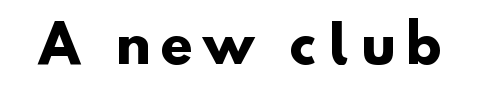
{"serif": "no", "bold": "yes", "weight": "heavy", "width": "normal", "stroke_contrast": "low", "x_height": "small", "monospaced": "no", "underline": "no", "letter_spacing": "wide", "letter_spacing_em": 0.21, "glyph_px": 52}
